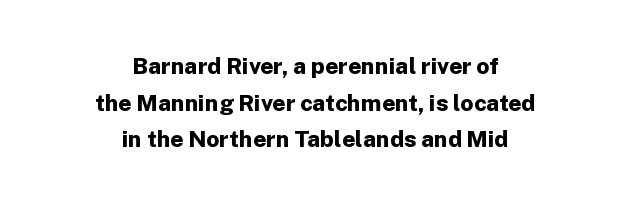
The image shows 23 px bold type, upright; set centered, normal line spacing (1.59x), normal letter spacing, not underlined.
